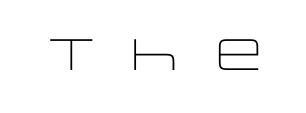
Each row of text sits above clean, open space. If you drew a line through each stem, it would be perfectly vertical. Between one letter and the next there's a generous, obvious gap. This sample has the flowing, uneven cadence of proportional lettering.
